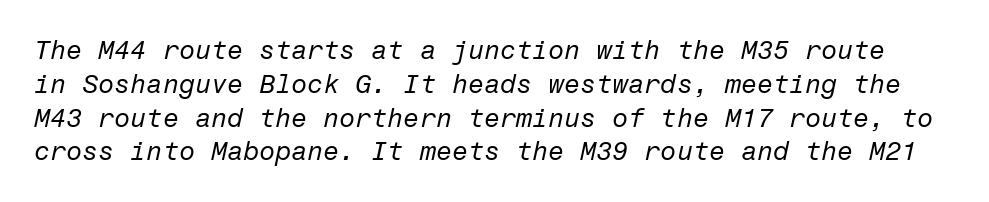
The image shows 26 px text type, italic (leaning right); set normal line spacing (1.3x), normal letter spacing, not underlined.
